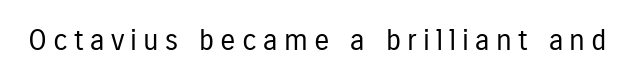
{"serif": "no", "italic": "no", "bold": "no", "weight": "regular", "width": "condensed", "stroke_contrast": "low", "x_height": "medium", "monospaced": "no", "underline": "no", "letter_spacing": "wide", "letter_spacing_em": 0.21, "glyph_px": 29}
